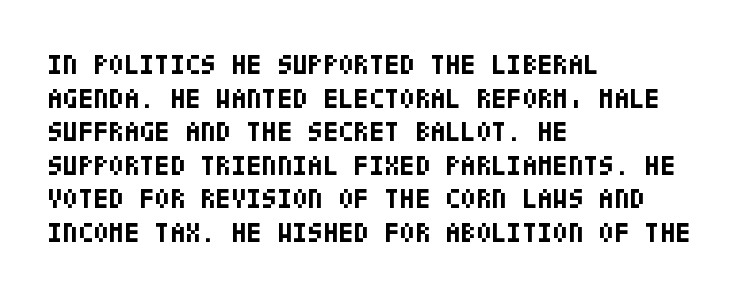
{"serif": "no", "italic": "no", "bold": "yes", "weight": "bold", "width": "condensed", "stroke_contrast": "low", "x_height": "large", "underline": "no", "align": "left", "line_spacing_ratio": 1.2, "letter_spacing": "normal", "letter_spacing_em": 0.0, "glyph_px": 28}
